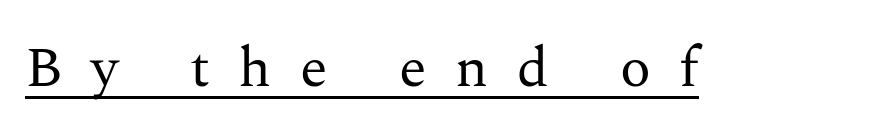
{"serif": "yes", "italic": "no", "bold": "no", "weight": "regular", "width": "normal", "stroke_contrast": "medium", "x_height": "medium", "monospaced": "no", "underline": "yes", "letter_spacing": "wide", "letter_spacing_em": 0.5, "glyph_px": 57}
